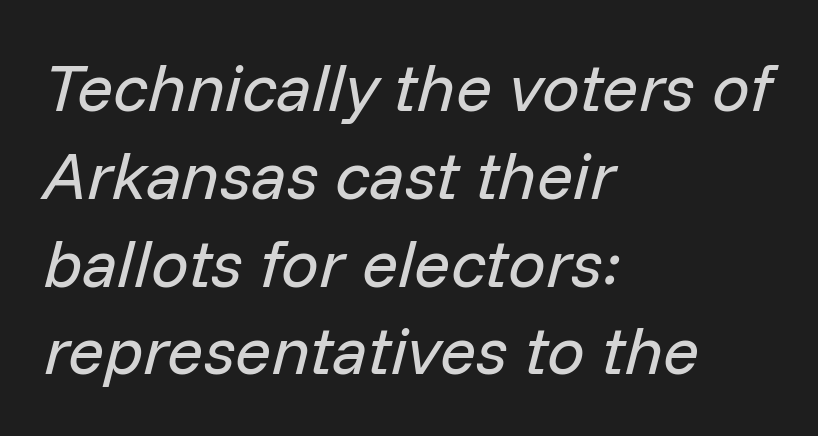
Q: Is the text bold? A: No.
Q: Is the text italic (slanted)? A: Yes, it leans right by about 14 degrees.
Q: Is the text underlined? A: No.
Q: How is the paragraph aligned? A: Left-aligned.
Q: Is the spacing between letters normal or unusually wide? A: Normal.
Q: Is the spacing between lines tight, normal or loose? A: Normal.
Q: Width (condensed, normal, or wide)? A: Normal.
Q: Stroke contrast? A: Low.
Q: x-height? A: Medium.
Q: Monospaced? A: No.
